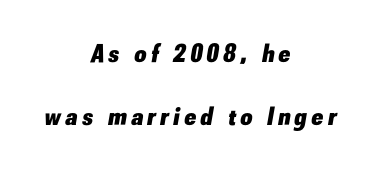
Quick note: interline space is abundant. Plain, unruled lines of type. You'd pick this weight for a headline — it's a proper bold. This sample is center-justified, so both line endings float freely. An italicized treatment has been applied to the whole sample.
